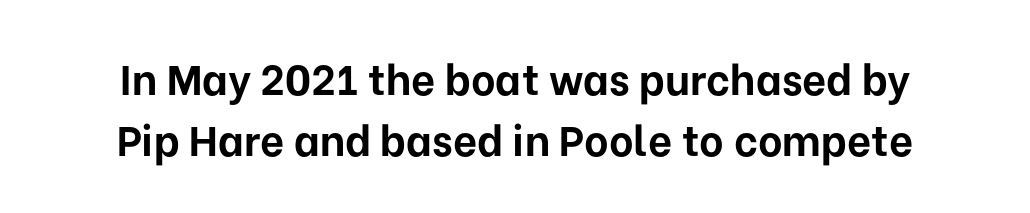
The image shows 42 px bold sans-serif type, upright; set centered, normal line spacing (1.46x), normal letter spacing, not underlined; low stroke contrast and a medium x-height.
